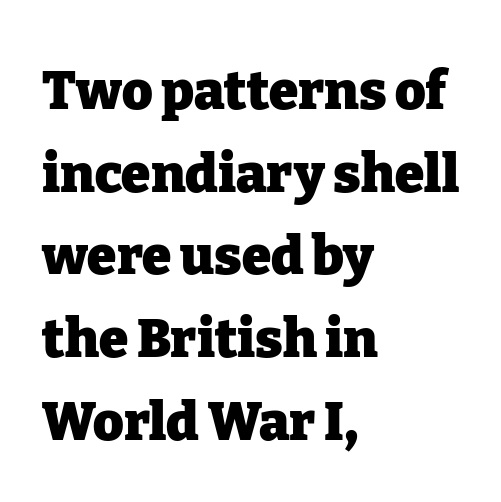
The image shows 53 px heavy serif type, upright; set left-aligned, normal line spacing (1.56x), normal letter spacing, not underlined; low stroke contrast and a medium x-height.
